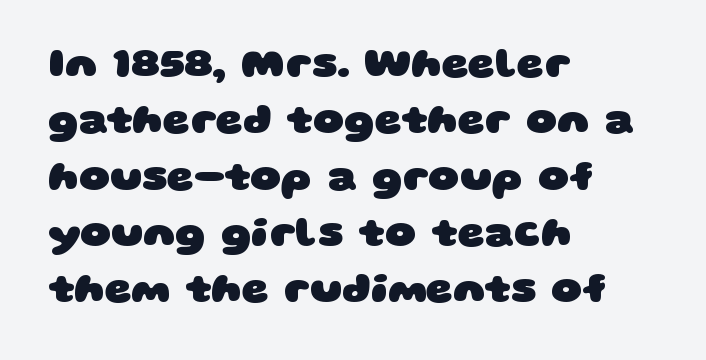
Q: Is the text bold? A: Yes.
Q: Is the typeface a serif or a sans-serif typeface? A: Sans-serif.
Q: Is the text underlined? A: No.
Q: How is the paragraph aligned? A: Left-aligned.
Q: Is the spacing between letters normal or unusually wide? A: Normal.
Q: Is the spacing between lines tight, normal or loose? A: Normal.
Q: Width (condensed, normal, or wide)? A: Wide.
Q: Stroke contrast? A: Low.
Q: x-height? A: Large.
Q: Monospaced? A: No.
